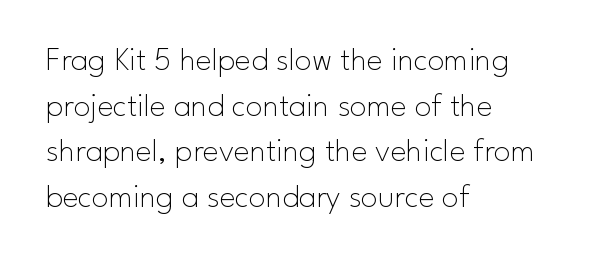
{"serif": "no", "italic": "no", "bold": "no", "weight": "thin", "width": "normal", "stroke_contrast": "low", "x_height": "small", "monospaced": "no", "underline": "no", "align": "left", "line_spacing": "normal", "line_spacing_ratio": 1.34, "letter_spacing": "normal", "letter_spacing_em": 0.0, "glyph_px": 34}
